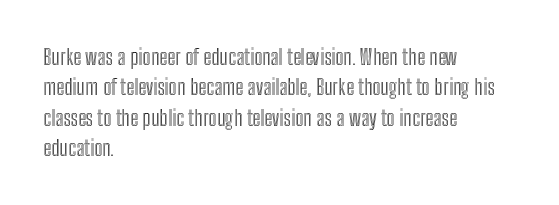
The image shows 22 px text type, upright; set left-aligned, normal line spacing (1.38x), normal letter spacing, not underlined.
